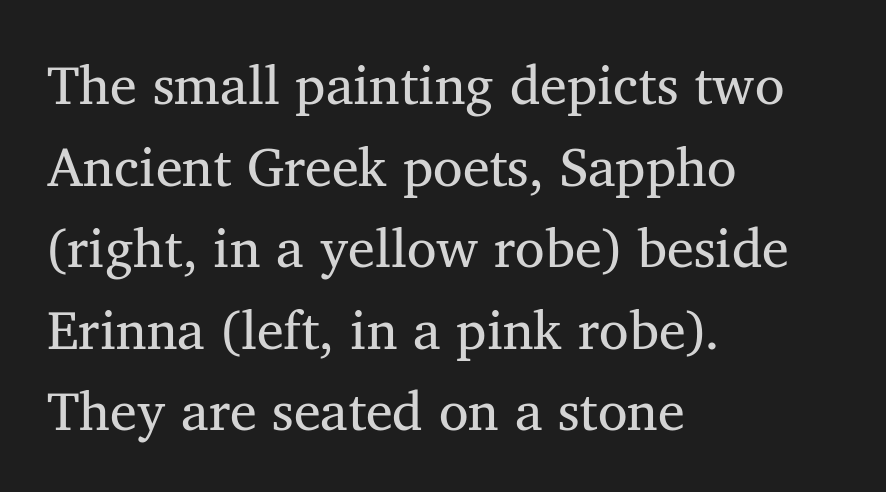
The image shows 54 px regular-weight serif type; set left-aligned, normal line spacing (1.51x), normal letter spacing, not underlined; medium stroke contrast and a medium x-height.
